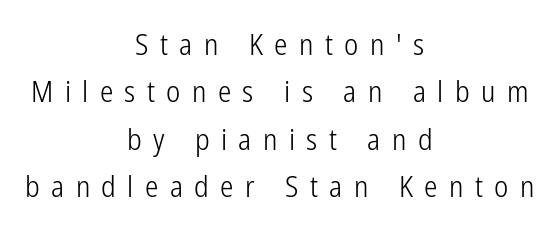
Students, observe: this is what conventionally led text looks like. Vertical strokes here are truly vertical. A centered setting, common on invitations and titles, is used for this passage. The gaps between neighbouring characters are conspicuously large. Each stroke keeps to a modest, everyday thickness or less. Do the characters align in a grid? No, the font is proportional.
